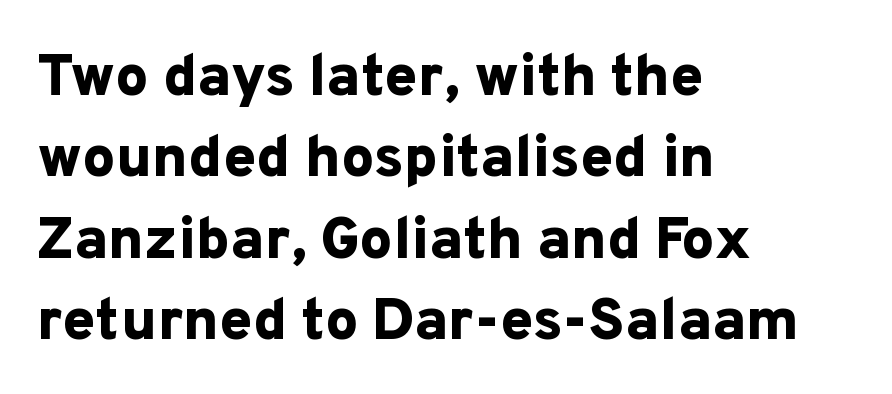
Q: Is the text bold? A: Yes.
Q: Is the text italic (slanted)? A: No, it is upright.
Q: Is the typeface a serif or a sans-serif typeface? A: Sans-serif.
Q: Is the text underlined? A: No.
Q: How is the paragraph aligned? A: Left-aligned.
Q: Is the spacing between letters normal or unusually wide? A: Normal.
Q: Is the spacing between lines tight, normal or loose? A: Normal.
Q: Width (condensed, normal, or wide)? A: Normal.
Q: Stroke contrast? A: Low.
Q: x-height? A: Medium.
Q: Monospaced? A: No.
